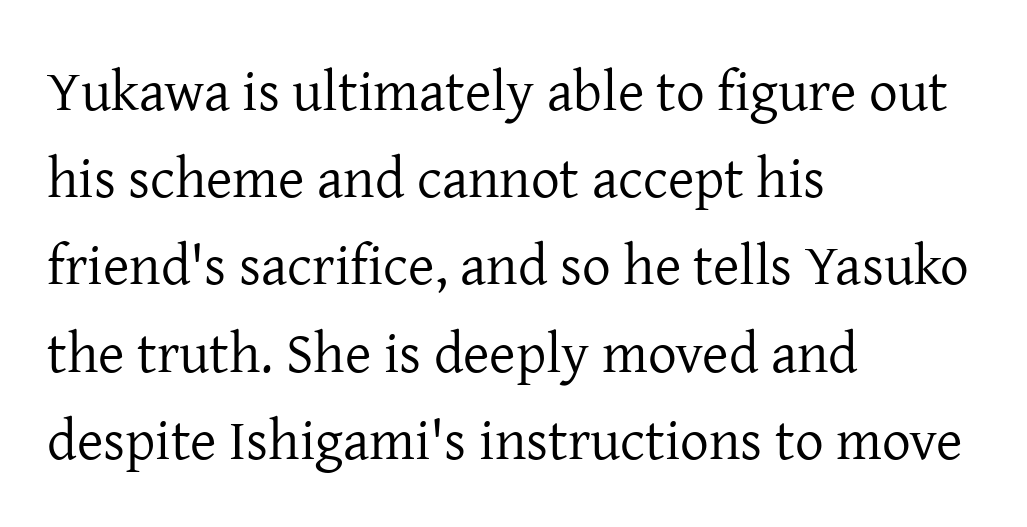
{"serif": "yes", "italic": "no", "bold": "no", "weight": "regular", "width": "normal", "stroke_contrast": "low", "x_height": "medium", "monospaced": "no", "underline": "no", "align": "left", "line_spacing": "normal", "line_spacing_ratio": 1.53, "letter_spacing": "normal", "letter_spacing_em": 0.0, "glyph_px": 57}
